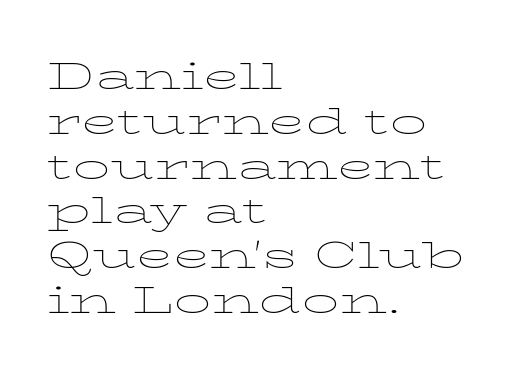
Teacher's note: observe the even left margin — that is flush-left alignment. Serifs: yes, visible at the terminals of the letterforms. A clean baseline with only descenders dipping below it. The font sits on the lighter half of the weight spectrum, regular included. Character widths vary here, with narrow letters taking less room than wide ones. No italicization has been applied; the sample stays upright.
